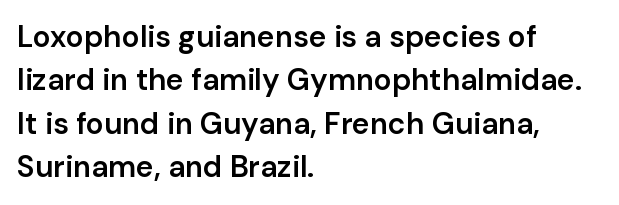
The image shows 30 px semibold sans-serif type, upright; set left-aligned, normal line spacing (1.45x), normal letter spacing, not underlined; low stroke contrast and a medium x-height.
